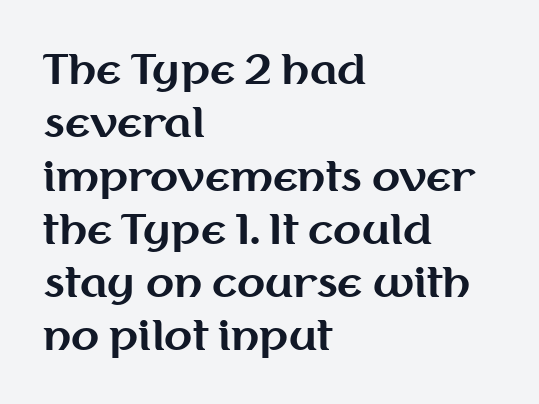
Q: Is the text bold? A: Yes.
Q: Is the text italic (slanted)? A: No, it is upright.
Q: Is the typeface a serif or a sans-serif typeface? A: Sans-serif.
Q: Is the text underlined? A: No.
Q: How is the paragraph aligned? A: Left-aligned.
Q: Is the spacing between letters normal or unusually wide? A: Normal.
Q: Is the spacing between lines tight, normal or loose? A: Normal.
Q: Width (condensed, normal, or wide)? A: Normal.
Q: Stroke contrast? A: Medium.
Q: x-height? A: Medium.
Q: Monospaced? A: No.
